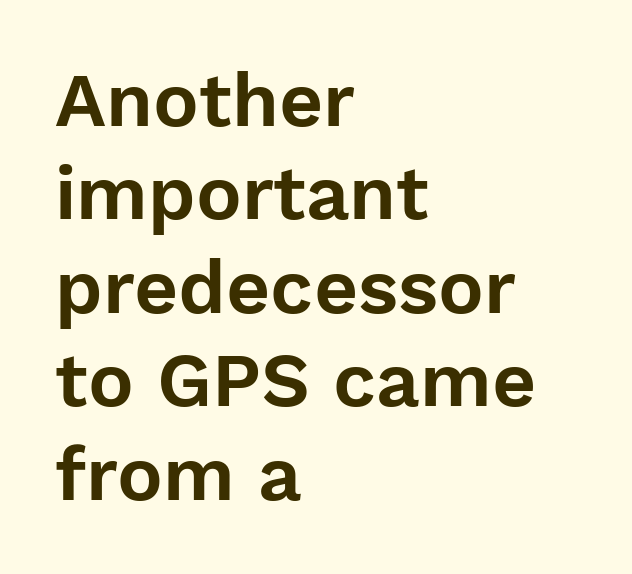
{"serif": "no", "italic": "no", "width": "normal", "stroke_contrast": "low", "x_height": "medium", "monospaced": "no", "underline": "no", "align": "left", "line_spacing_ratio": 1.23, "letter_spacing": "normal", "letter_spacing_em": 0.0, "glyph_px": 76}
